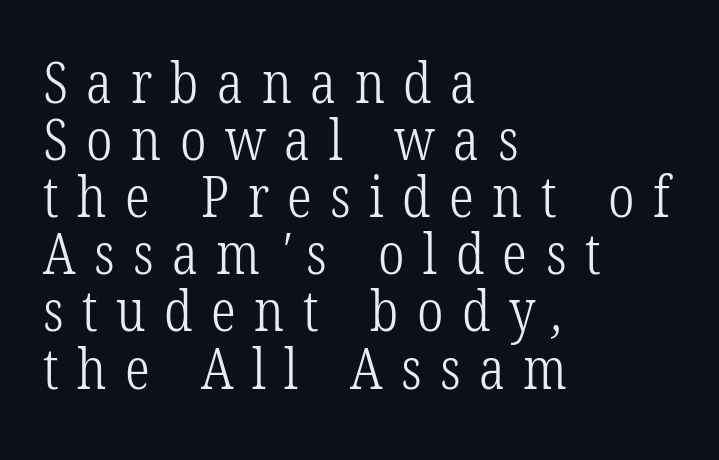
Q: Is the text bold? A: No.
Q: Is the typeface a serif or a sans-serif typeface? A: Serif.
Q: Is the text underlined? A: No.
Q: How is the paragraph aligned? A: Left-aligned.
Q: Is the spacing between letters normal or unusually wide? A: Unusually wide.
Q: Is the spacing between lines tight, normal or loose? A: Tight.
Q: Width (condensed, normal, or wide)? A: Condensed.
Q: Stroke contrast? A: Low.
Q: x-height? A: Medium.
Q: Monospaced? A: No.
